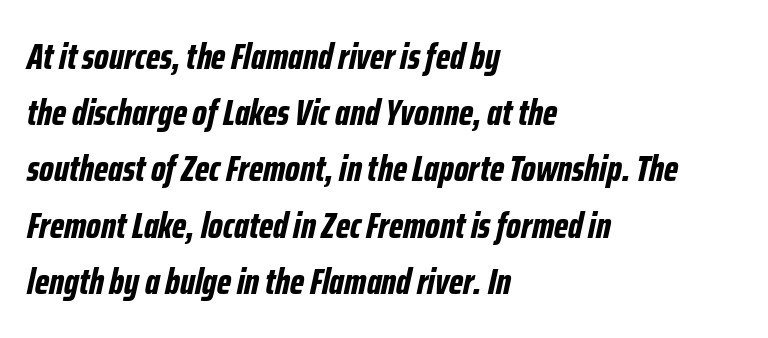
Q: Is the text bold? A: Yes.
Q: Is the text italic (slanted)? A: Yes, it leans right by about 12 degrees.
Q: Is the text underlined? A: No.
Q: How is the paragraph aligned? A: Left-aligned.
Q: Is the spacing between letters normal or unusually wide? A: Normal.
Q: Is the spacing between lines tight, normal or loose? A: Normal.
Q: Width (condensed, normal, or wide)? A: Condensed.
Q: Stroke contrast? A: Low.
Q: x-height? A: Medium.
Q: Monospaced? A: No.
